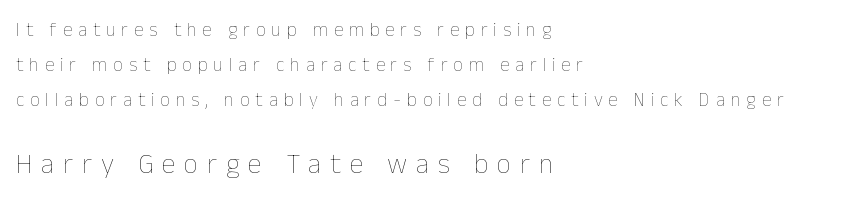
The image shows 28 px thin type, upright; set left-aligned, line spacing 1.85x, unusually wide letter spacing (+0.31 em), not underlined; the second (bottom) block is 1.47x larger; low stroke contrast and a medium x-height.
